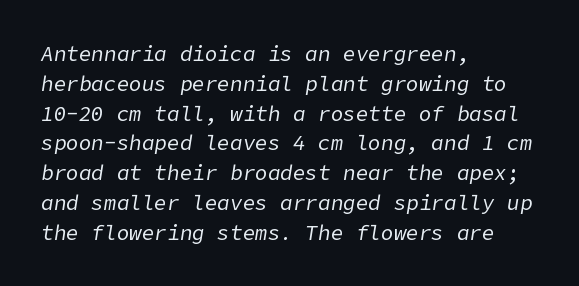
Q: Is the text bold? A: No.
Q: Is the text italic (slanted)? A: Yes, it leans right by about 9 degrees.
Q: Is the text underlined? A: No.
Q: How is the paragraph aligned? A: Left-aligned.
Q: Is the spacing between letters normal or unusually wide? A: Normal.
Q: Is the spacing between lines tight, normal or loose? A: Normal.
